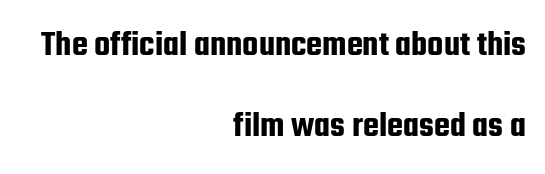
The image shows 37 px condensed sans-serif type, upright; set right-aligned, loose line spacing (2.19x), normal letter spacing, not underlined; low stroke contrast and a medium x-height.
